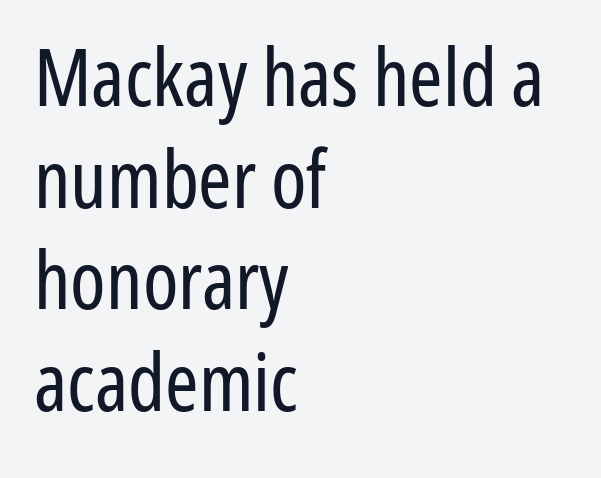
{"serif": "no", "italic": "no", "bold": "no", "weight": "regular", "width": "condensed", "stroke_contrast": "low", "x_height": "medium", "monospaced": "no", "underline": "no", "align": "left", "line_spacing": "normal", "line_spacing_ratio": 1.27, "letter_spacing": "normal", "letter_spacing_em": 0.0, "glyph_px": 80}
